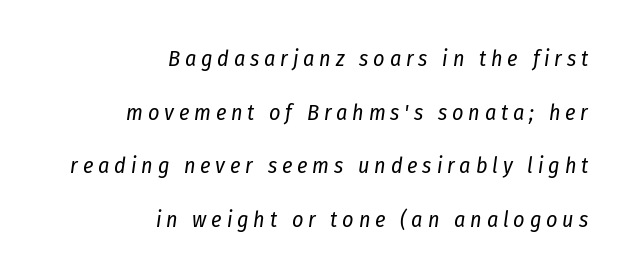
{"italic": "yes", "lean": "right", "slant_degrees": 8, "bold": "no", "underline": "no", "align": "right", "line_spacing": "loose", "line_spacing_ratio": 2.44, "letter_spacing": "wide", "letter_spacing_em": 0.22, "glyph_px": 22}
